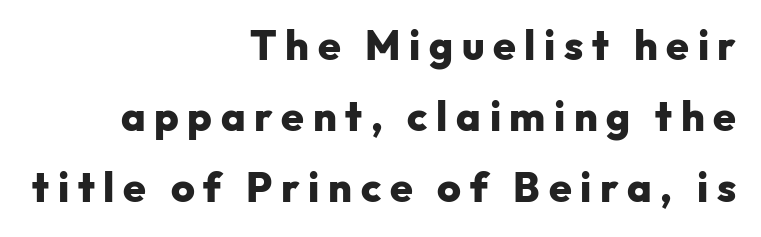
The image shows 41 px heavy sans-serif type, upright; set right-aligned, line spacing 1.73x, unusually wide letter spacing (+0.21 em), not underlined; low stroke contrast and a medium x-height.
